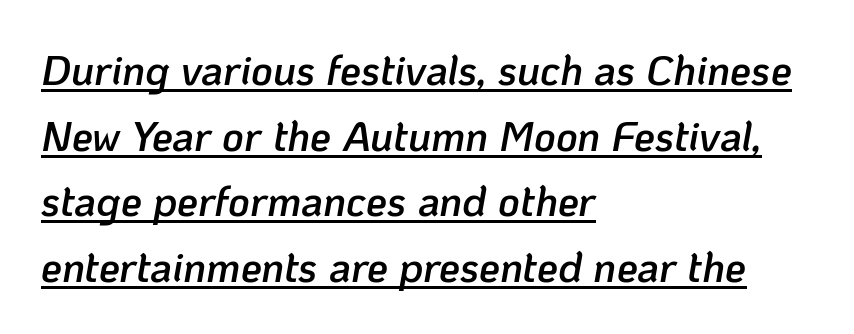
Note the varied advance widths — an 'i' is clearly narrower than an 'm'. Horizontally, the lines are justified to the leading edge only. The letterforms sit shoulder to shoulder at normal distance. Every word sits above its own underline.
